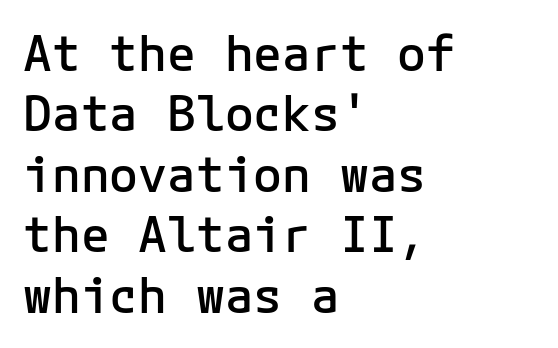
The paragraph has a hard left edge and a soft right edge. Notice how descenders clear the ascenders below comfortably — that's standard leading. Regarding serifs, this sample does without them. The rendering keeps characters at their native spacing. The space beneath each line is pristine and unruled. Ordinary non-slanted type is in use.
